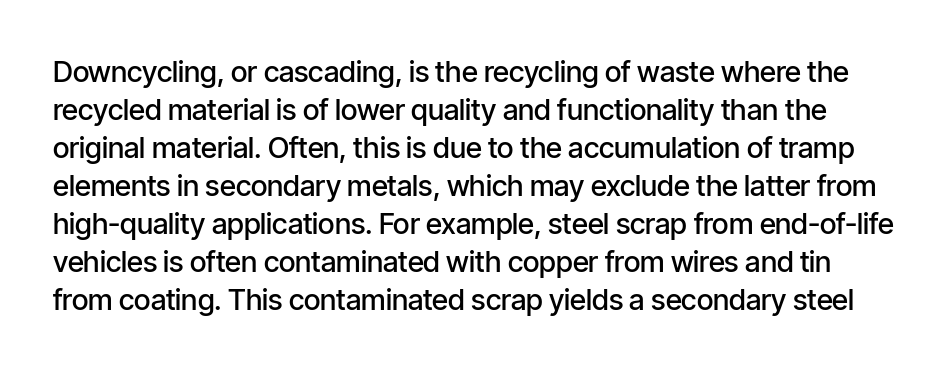
Q: Is the text bold? A: Semi-bold.
Q: Is the text italic (slanted)? A: No, it is upright.
Q: Is the typeface a serif or a sans-serif typeface? A: Sans-serif.
Q: Is the text underlined? A: No.
Q: Is the spacing between letters normal or unusually wide? A: Normal.
Q: Is the spacing between lines tight, normal or loose? A: Normal.
Q: Width (condensed, normal, or wide)? A: Condensed.
Q: Stroke contrast? A: Low.
Q: x-height? A: Medium.
Q: Monospaced? A: No.
